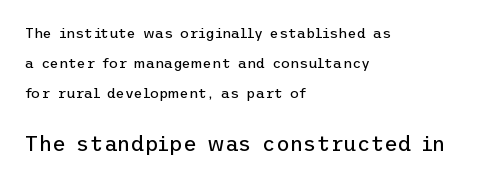
Q: Is the text bold? A: No.
Q: Is the text italic (slanted)? A: No, it is upright.
Q: Is the text underlined? A: No.
Q: How is the paragraph aligned? A: Left-aligned.
Q: Is the spacing between letters normal or unusually wide? A: Normal.
Q: Is the spacing between lines tight, normal or loose? A: Loose.
Q: Which block of text is set in a larger size, the first (top) or the second (bottom)? A: The second (bottom) one.
